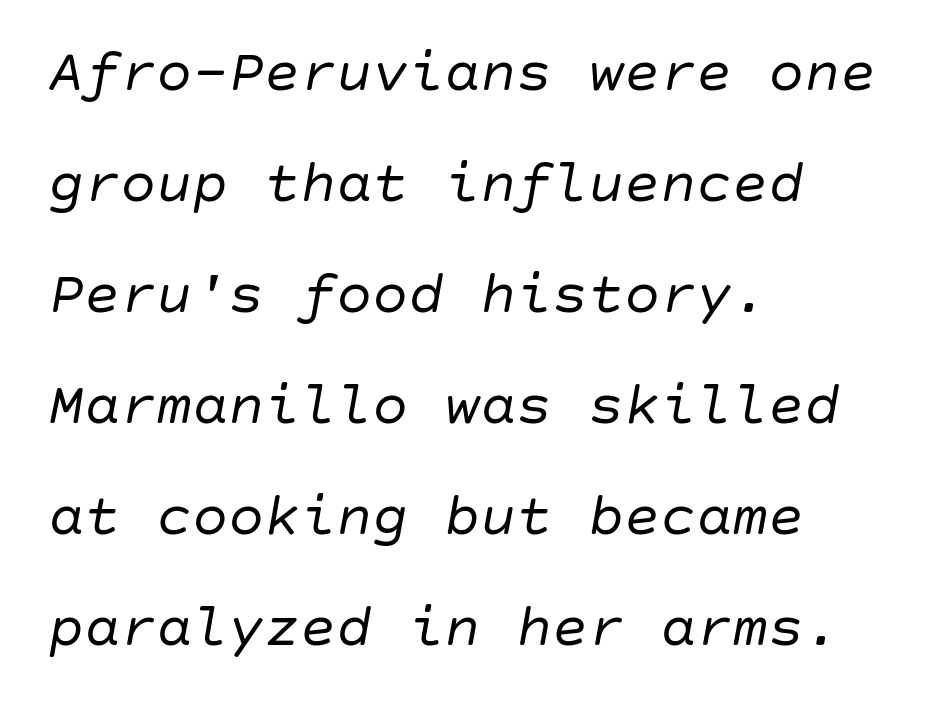
The image shows 60 px regular-weight type, italic (leaning right); set left-aligned, line spacing 1.85x, normal letter spacing, not underlined; low stroke contrast and a large x-height.
